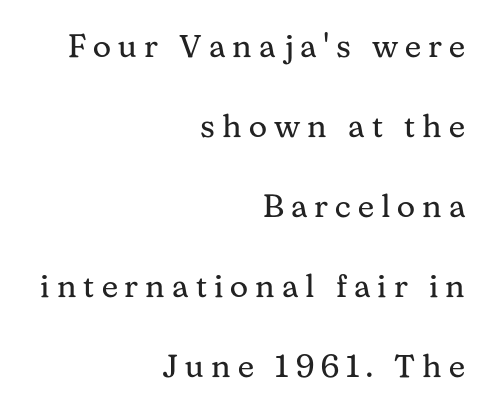
{"serif": "yes", "italic": "no", "bold": "no", "weight": "regular", "width": "normal", "stroke_contrast": "medium", "x_height": "medium", "monospaced": "no", "underline": "no", "align": "right", "line_spacing": "loose", "line_spacing_ratio": 2.5, "letter_spacing": "wide", "letter_spacing_em": 0.22, "glyph_px": 32}
